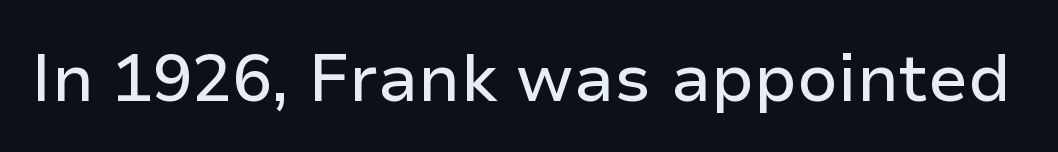
Q: Is the text italic (slanted)? A: No, it is upright.
Q: Is the typeface a serif or a sans-serif typeface? A: Sans-serif.
Q: Is the text underlined? A: No.
Q: Is the spacing between letters normal or unusually wide? A: Normal.
Q: Width (condensed, normal, or wide)? A: Normal.
Q: Stroke contrast? A: Low.
Q: x-height? A: Medium.
Q: Monospaced? A: No.
